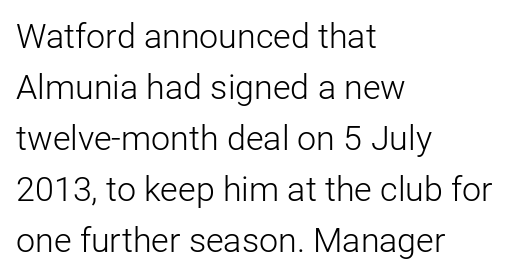
{"serif": "no", "italic": "no", "bold": "no", "weight": "light", "width": "normal", "stroke_contrast": "low", "x_height": "medium", "monospaced": "no", "underline": "no", "align": "left", "line_spacing": "normal", "line_spacing_ratio": 1.5, "letter_spacing": "normal", "letter_spacing_em": 0.0, "glyph_px": 34}
